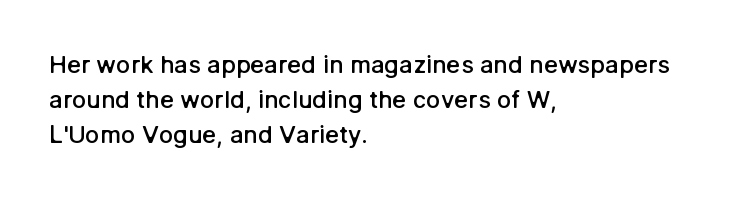
The image shows 24 px text type, upright; set left-aligned, normal line spacing (1.46x), normal letter spacing, not underlined.
